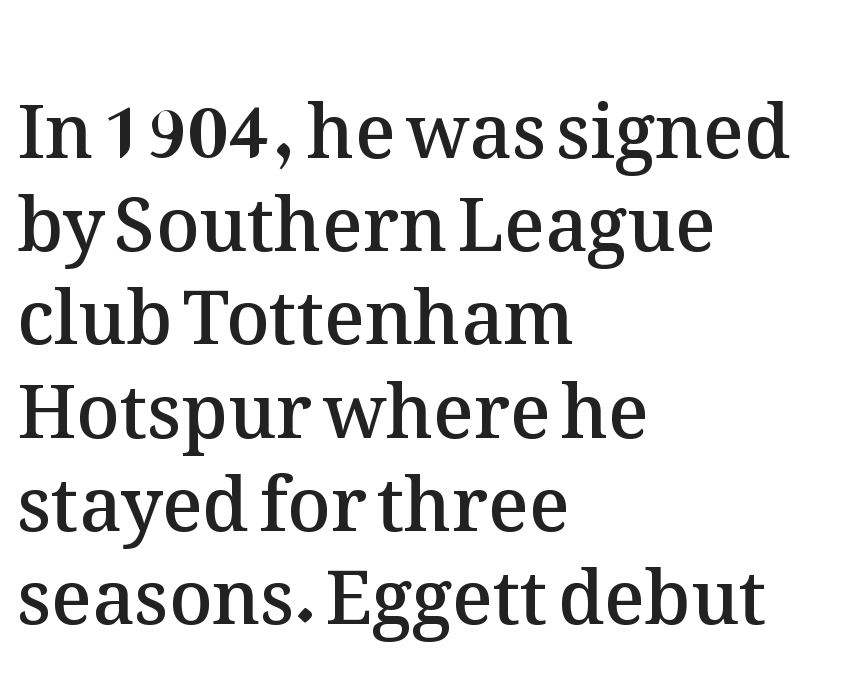
The designer left line spacing at the default. Think of a printed novel: that variable character pitch is what you see here. The gaps between neighbouring characters are ordinary and unremarkable. If you drew a line through each stem, it would be perfectly vertical.
